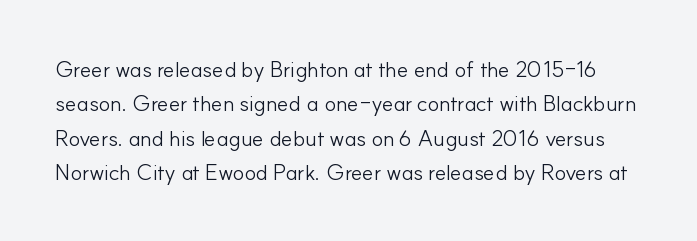
Q: Is the text bold? A: No.
Q: Is the text italic (slanted)? A: No, it is upright.
Q: Is the text underlined? A: No.
Q: Is the spacing between letters normal or unusually wide? A: Normal.
Q: Is the spacing between lines tight, normal or loose? A: Normal.
